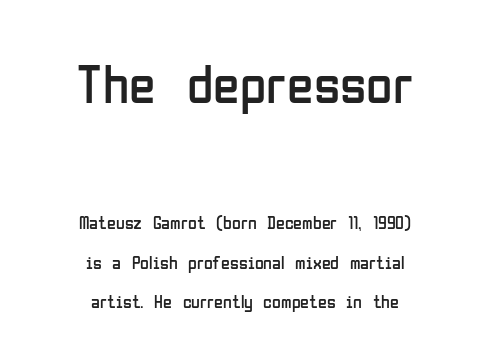
Q: Is the text bold? A: No.
Q: Is the text italic (slanted)? A: No, it is upright.
Q: Is the typeface a serif or a sans-serif typeface? A: Sans-serif.
Q: Is the text underlined? A: No.
Q: How is the paragraph aligned? A: Centered.
Q: Is the spacing between letters normal or unusually wide? A: Normal.
Q: Is the spacing between lines tight, normal or loose? A: Loose.
Q: Which block of text is set in a larger size, the first (top) or the second (bottom)? A: The first (top) one.
Q: Width (condensed, normal, or wide)? A: Condensed.
Q: Stroke contrast? A: Low.
Q: x-height? A: Medium.
Q: Monospaced? A: No.
